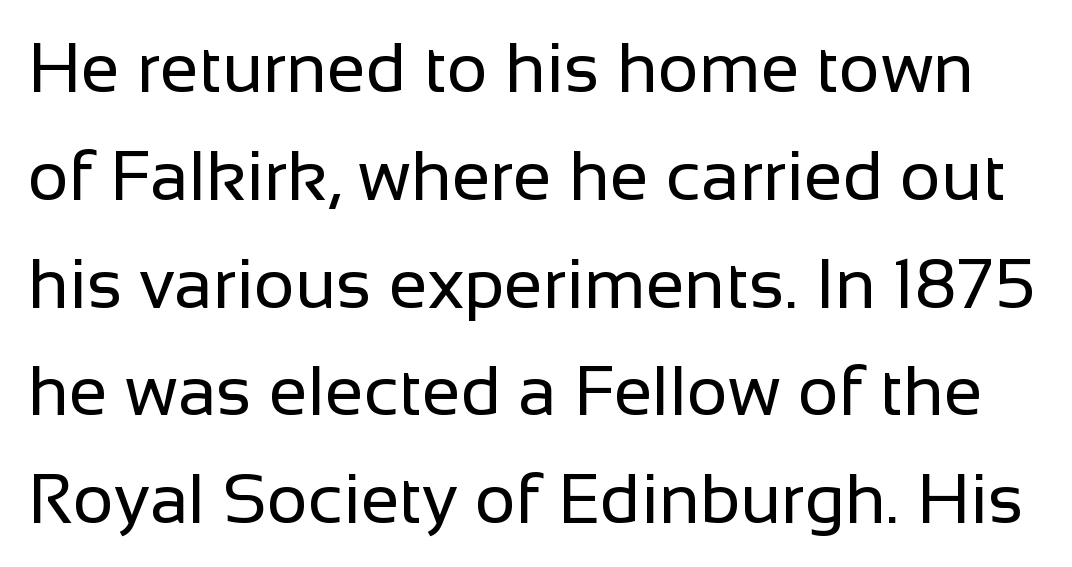
{"serif": "no", "italic": "no", "bold": "no", "weight": "regular", "width": "normal", "stroke_contrast": "low", "x_height": "medium", "monospaced": "no", "underline": "no", "line_spacing": "normal", "line_spacing_ratio": 1.54, "letter_spacing": "normal", "letter_spacing_em": 0.0, "glyph_px": 70}
